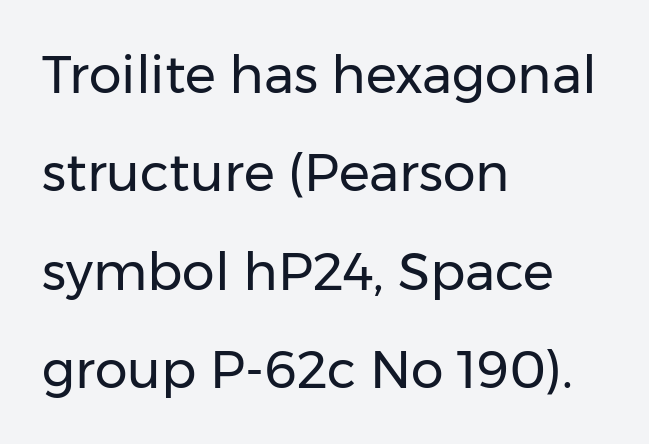
Q: Is the text bold? A: No.
Q: Is the text italic (slanted)? A: No, it is upright.
Q: Is the typeface a serif or a sans-serif typeface? A: Sans-serif.
Q: Is the text underlined? A: No.
Q: How is the paragraph aligned? A: Left-aligned.
Q: Is the spacing between letters normal or unusually wide? A: Normal.
Q: Width (condensed, normal, or wide)? A: Normal.
Q: Stroke contrast? A: Low.
Q: x-height? A: Medium.
Q: Monospaced? A: No.
